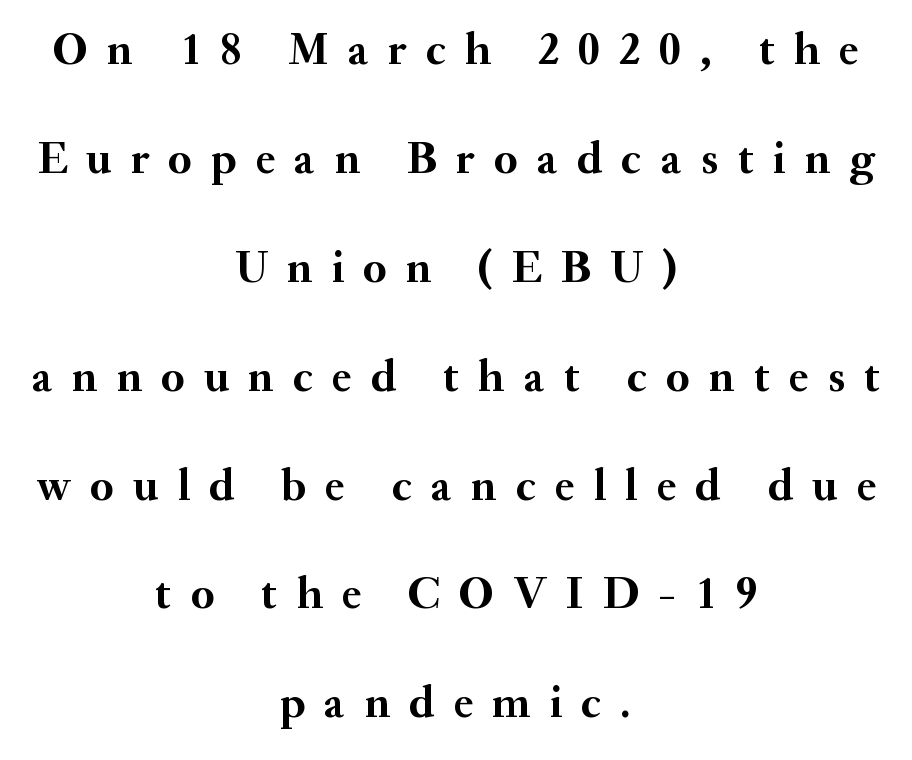
Regarding leading, the lines here are spaced well apart. The compositor balanced each line on the midline. There is plenty of visible air inserted between adjacent glyphs. You could not count columns in this text — the font is proportionally spaced. The designer went with a serif here, giving each stem small feet.
